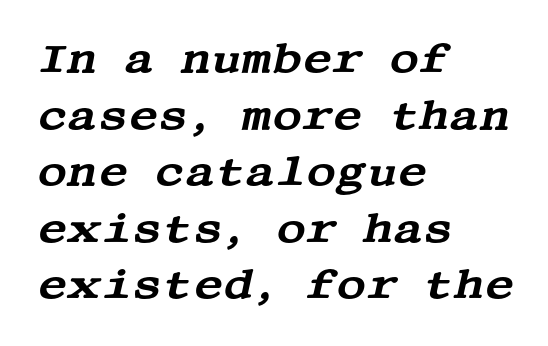
{"serif": "yes", "italic": "yes", "lean": "right", "slant_degrees": 13, "width": "wide", "stroke_contrast": "medium", "x_height": "large", "underline": "no", "align": "left", "line_spacing": "normal", "line_spacing_ratio": 1.38, "letter_spacing": "normal", "letter_spacing_em": 0.0, "glyph_px": 41}
